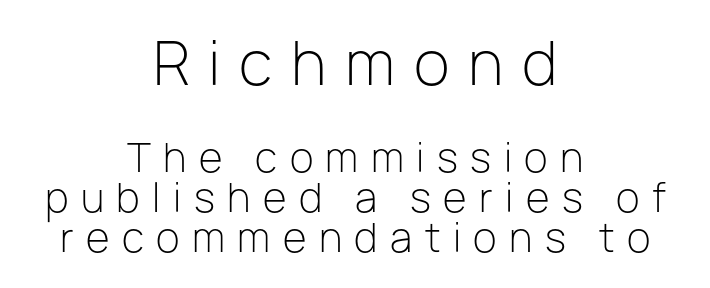
{"serif": "no", "italic": "no", "bold": "no", "weight": "light", "width": "normal", "stroke_contrast": "low", "x_height": "medium", "monospaced": "no", "underline": "no", "align": "center", "line_spacing": "tight", "line_spacing_ratio": 1.03, "letter_spacing": "wide", "letter_spacing_em": 0.32, "larger_block": "first", "size_ratio": 1.51, "glyph_px": 59}
